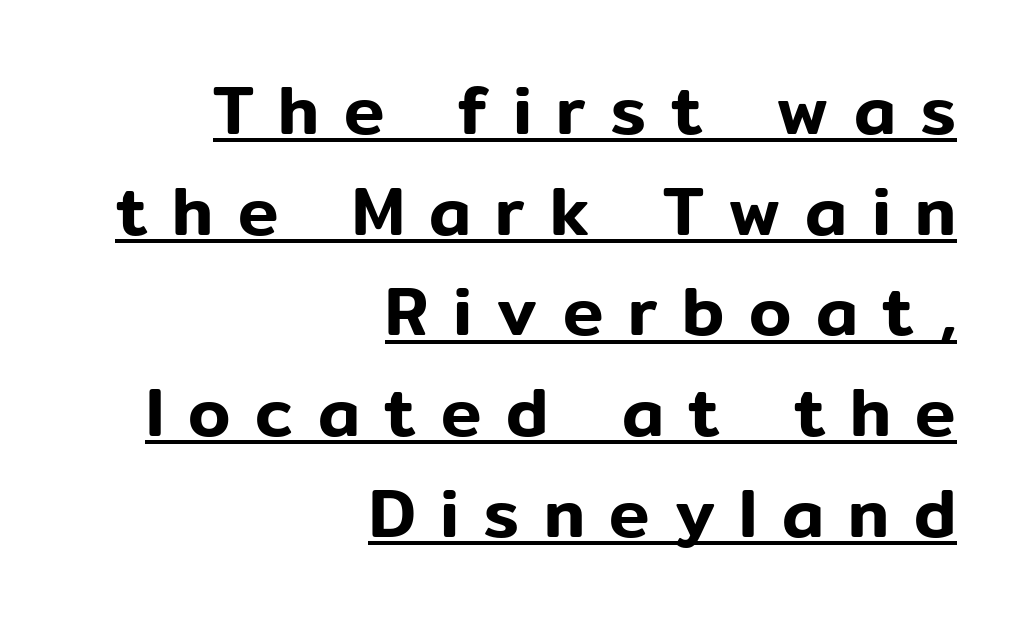
Q: Is the text italic (slanted)? A: No, it is upright.
Q: Is the typeface a serif or a sans-serif typeface? A: Sans-serif.
Q: Is the text underlined? A: Yes.
Q: How is the paragraph aligned? A: Right-aligned.
Q: Is the spacing between letters normal or unusually wide? A: Unusually wide.
Q: Is the spacing between lines tight, normal or loose? A: Normal.
Q: Width (condensed, normal, or wide)? A: Normal.
Q: Stroke contrast? A: Low.
Q: x-height? A: Medium.
Q: Monospaced? A: No.
